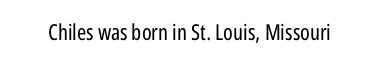
The image shows 22 px text type, upright; set normal letter spacing, not underlined.
